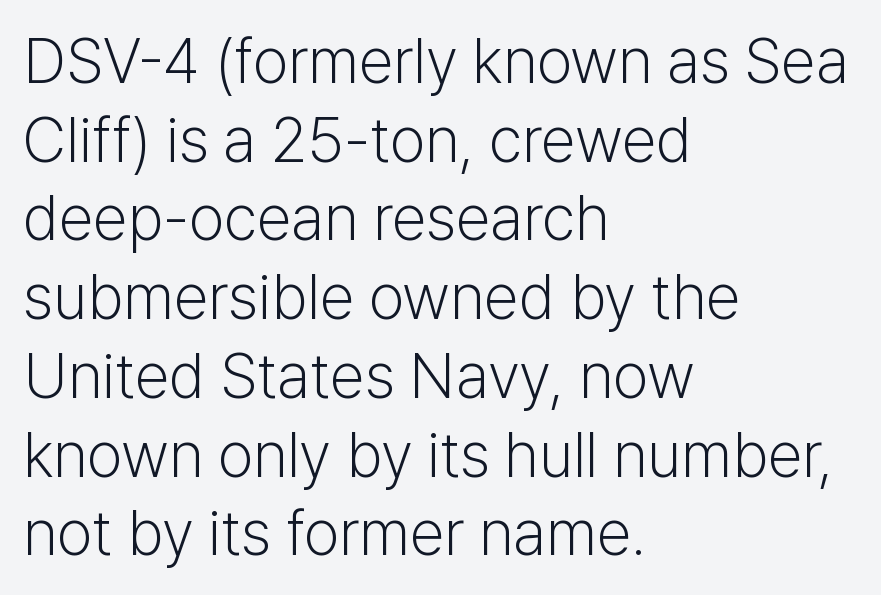
Caption: multi-line text, flush left, ragged right. Vertical spacing — default. Each letter's strokes conclude bluntly, with no projecting serifs. Designer's note — italics off, roman on. These glyphs show unthickened strokes, regular width or finer.
